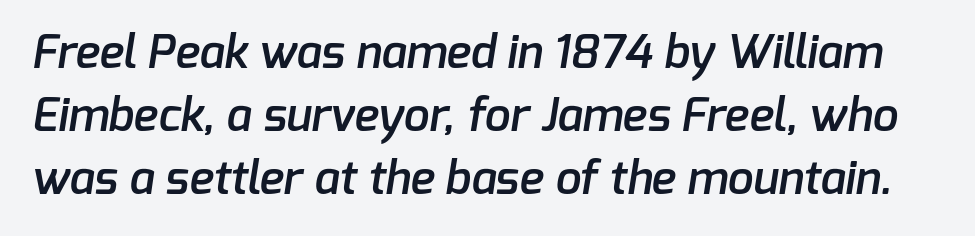
Q: Is the text bold? A: Semi-bold.
Q: Is the typeface a serif or a sans-serif typeface? A: Sans-serif.
Q: Is the text underlined? A: No.
Q: Is the spacing between letters normal or unusually wide? A: Normal.
Q: Is the spacing between lines tight, normal or loose? A: Normal.
Q: Width (condensed, normal, or wide)? A: Normal.
Q: Stroke contrast? A: Low.
Q: x-height? A: Medium.
Q: Monospaced? A: No.
